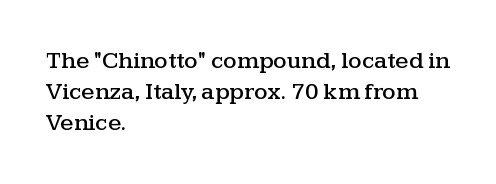
The image shows 24 px text type, upright; set left-aligned, normal line spacing (1.29x), normal letter spacing, not underlined.
